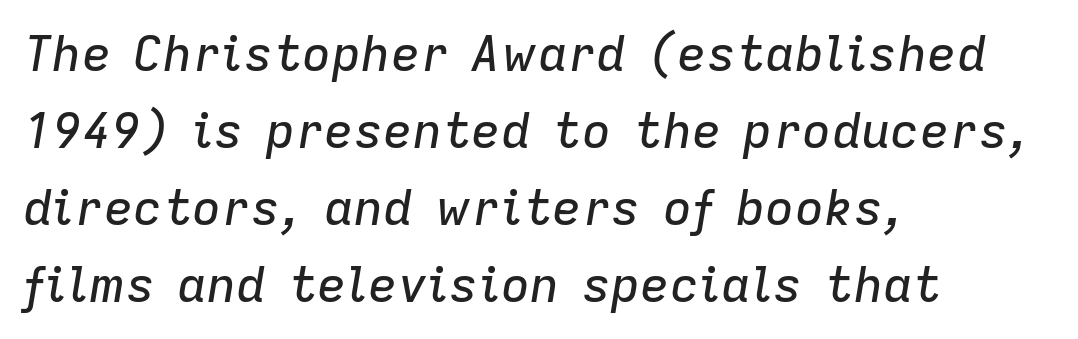
The image shows 49 px text type, italic (leaning right); set left-aligned, normal line spacing (1.57x), normal letter spacing, not underlined; low stroke contrast and a medium x-height.
